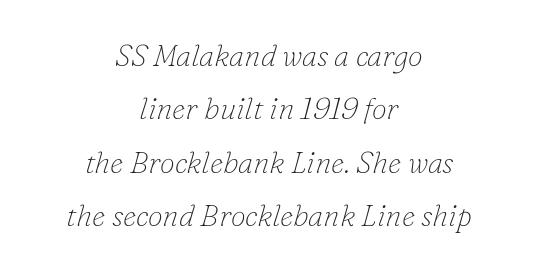
Here the glyphs are tracked normally, forming tight word shapes. The face used here has a pronounced slope to its letters. The face used here is proportionally spaced, like ordinary book or web type. Heaviness? Minimal to ordinary, like unemphasized prose. Clear beneath every line of the passage. A typesetter would label this face a serif.
